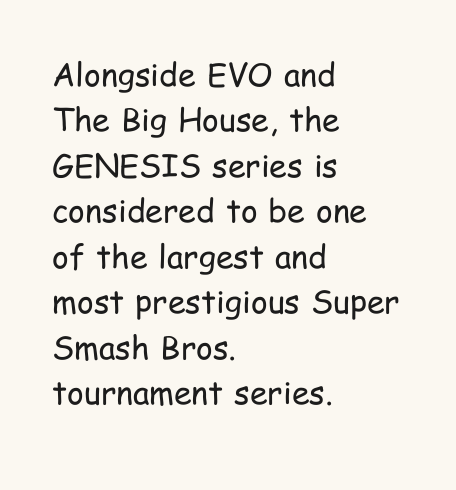
Q: Is the text bold? A: No.
Q: Is the text italic (slanted)? A: No, it is upright.
Q: Is the typeface a serif or a sans-serif typeface? A: Sans-serif.
Q: Is the text underlined? A: No.
Q: How is the paragraph aligned? A: Left-aligned.
Q: Is the spacing between letters normal or unusually wide? A: Normal.
Q: Is the spacing between lines tight, normal or loose? A: Normal.
Q: Width (condensed, normal, or wide)? A: Condensed.
Q: Stroke contrast? A: Low.
Q: x-height? A: Medium.
Q: Monospaced? A: No.
